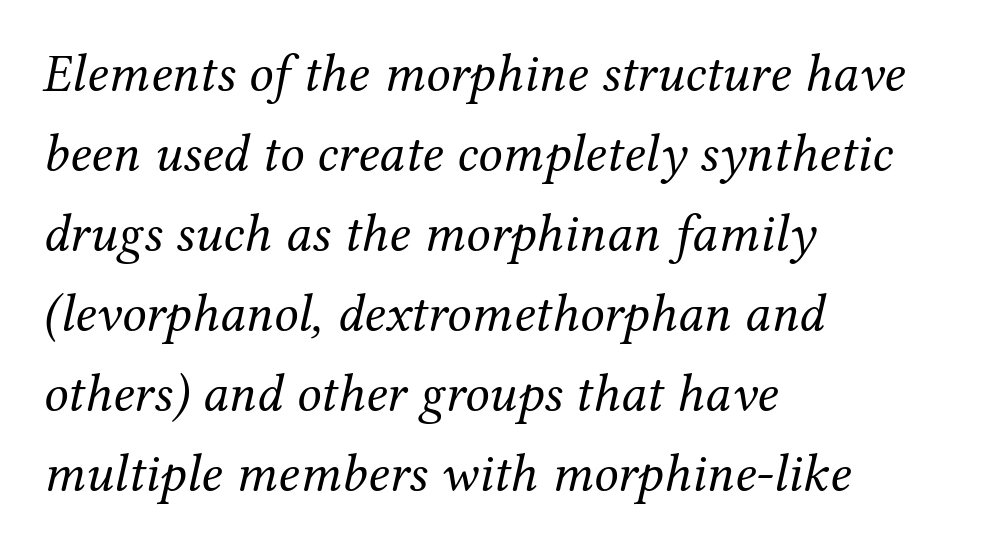
The image shows 54 px regular-weight serif type, italic (leaning right); set left-aligned, normal line spacing (1.48x), normal letter spacing, not underlined; medium stroke contrast and a medium x-height.
